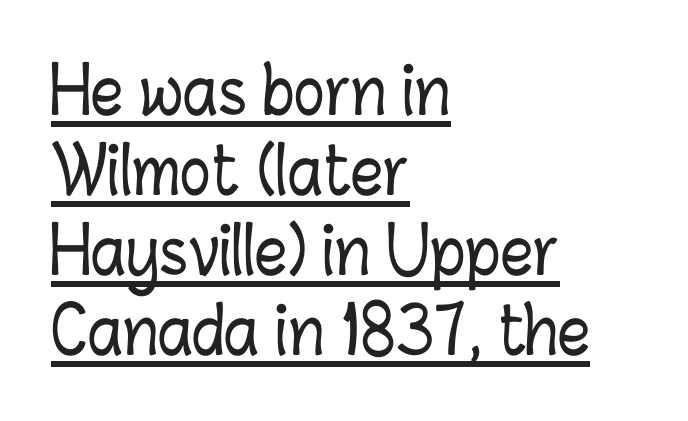
{"italic": "no", "width": "condensed", "stroke_contrast": "low", "x_height": "medium", "monospaced": "no", "underline": "yes", "align": "left", "line_spacing": "normal", "line_spacing_ratio": 1.25, "letter_spacing": "normal", "letter_spacing_em": 0.0, "glyph_px": 64}
